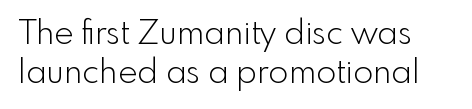
{"serif": "no", "italic": "no", "bold": "no", "weight": "light", "width": "normal", "x_height": "small", "monospaced": "no", "underline": "no", "line_spacing_ratio": 1.17, "letter_spacing": "normal", "letter_spacing_em": 0.0, "glyph_px": 33}
